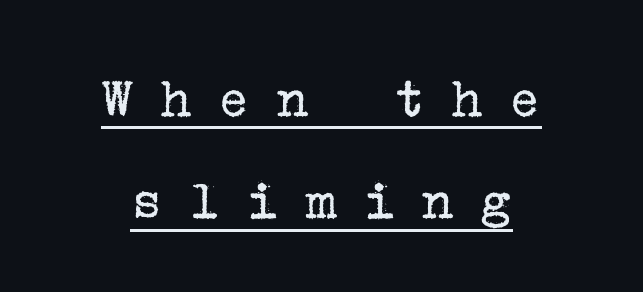
{"serif": "yes", "italic": "no", "bold": "no", "weight": "regular", "width": "normal", "stroke_contrast": "low", "x_height": "medium", "underline": "yes", "align": "center", "line_spacing_ratio": 1.73, "letter_spacing": "wide", "letter_spacing_em": 0.45, "glyph_px": 59}
